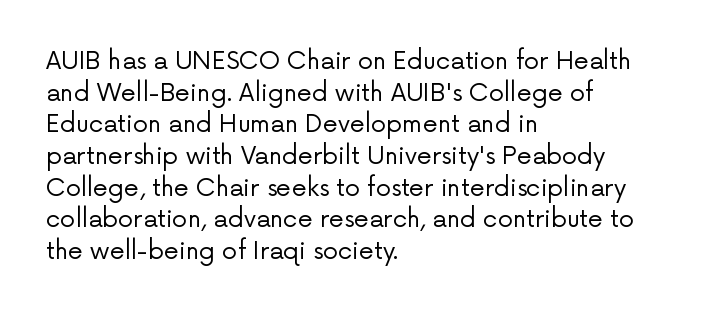
Q: Is the text bold? A: No.
Q: Is the text italic (slanted)? A: No, it is upright.
Q: Is the text underlined? A: No.
Q: How is the paragraph aligned? A: Left-aligned.
Q: Is the spacing between letters normal or unusually wide? A: Normal.
Q: Is the spacing between lines tight, normal or loose? A: Normal.
